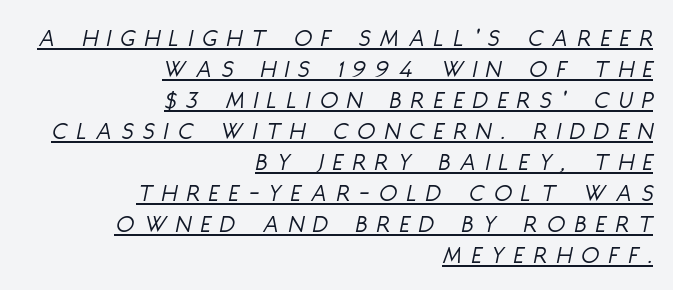
The image shows 26 px text type, italic (leaning right); set right-aligned, line spacing 1.19x, unusually wide letter spacing (+0.38 em), underlined.
